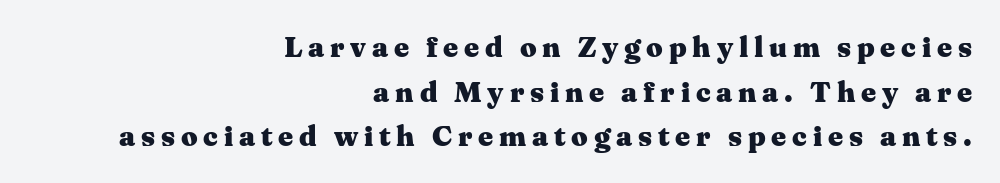
The image shows 29 px heavy, wide serif type, upright; set right-aligned, normal line spacing (1.54x), unusually wide letter spacing (+0.2 em), not underlined; medium stroke contrast and a medium x-height.
